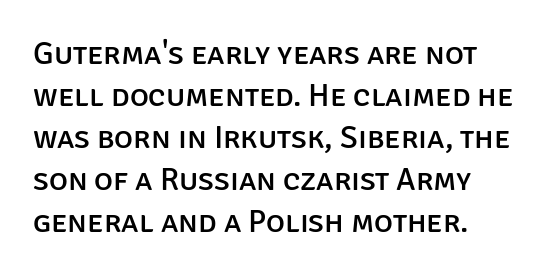
The horizontal fit of the characters is conventional and even. The lettering holds an erect, upright posture throughout. Compared with typical paragraphs, the rows here are spaced about the same. You could not count columns in this text — the font is proportionally spaced. Underline: absent. Each letter's strokes conclude bluntly, with no projecting serifs.
